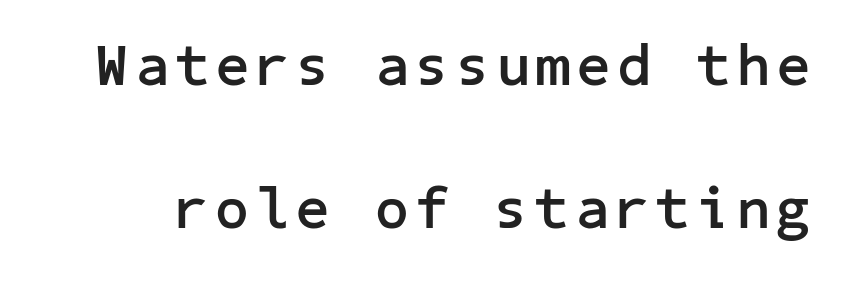
{"serif": "no", "italic": "no", "bold": "yes", "weight": "semibold", "width": "normal", "stroke_contrast": "low", "x_height": "medium", "underline": "no", "line_spacing": "loose", "line_spacing_ratio": 2.42, "glyph_px": 59}
